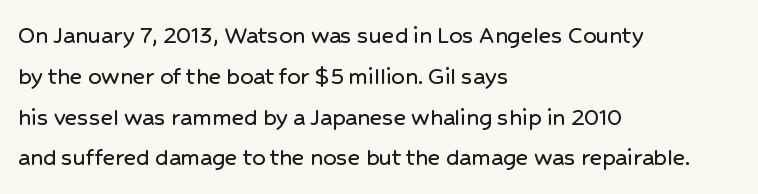
The image shows 26 px text type, upright; set left-aligned, normal line spacing (1.57x), normal letter spacing, not underlined.
